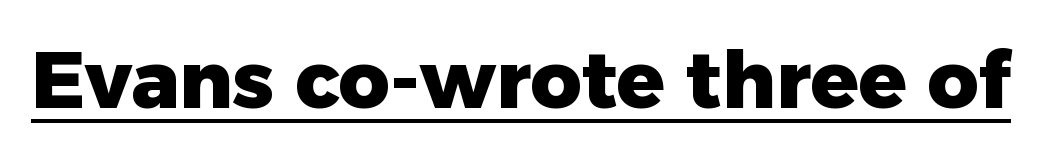
The image shows 79 px heavy sans-serif type, upright; set normal letter spacing, underlined; low stroke contrast and a medium x-height.
